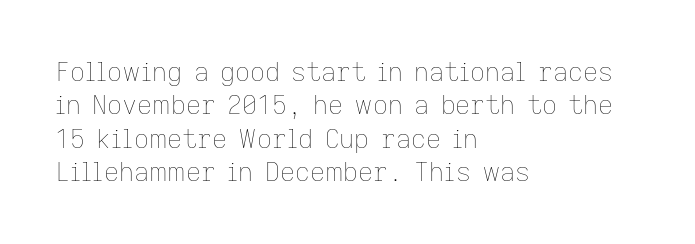
{"italic": "no", "bold": "no", "underline": "no", "align": "left", "line_spacing": "normal", "line_spacing_ratio": 1.28, "letter_spacing": "normal", "letter_spacing_em": 0.0, "glyph_px": 26}
